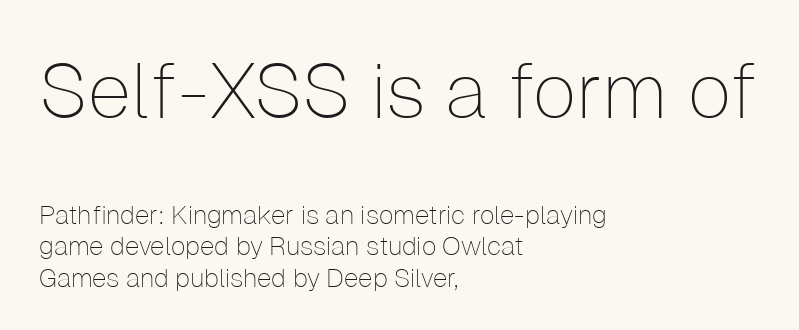
The designer gave the opening block more size than the closing block. Plain, unruled lines of type. The face used here is proportionally spaced, like ordinary book or web type. This rendering employs a face without finishing strokes, i.e., a sans-serif. Each line starts at the same left margin while the right side varies. The typesetting does not lean heavy: it is not bold.
